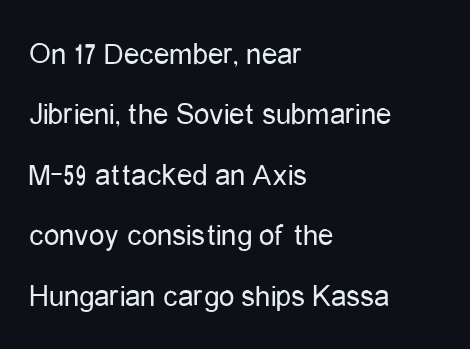
The text block is weighted toward the left margin, trailing off unevenly rightward. Leading is clearly above the norm, producing a sparse column. Ascenders rise straight up at ninety degrees. Between one letter and the next there's only the usual sliver of space. Bare-footed words on every line. Here the designer chose a conventional face with non-uniform glyph widths.
